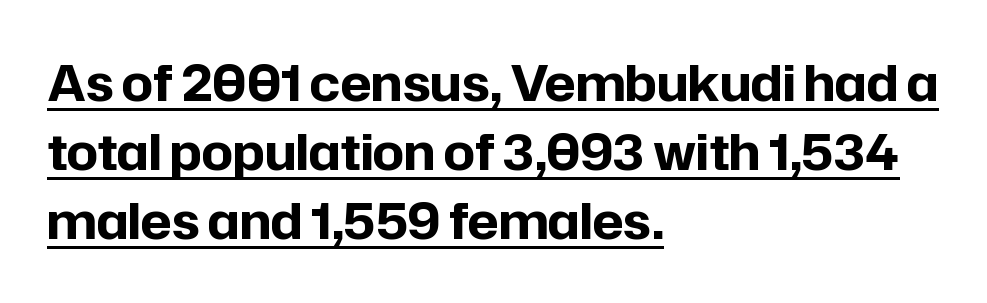
The image shows 49 px bold sans-serif type, upright; set left-aligned, normal line spacing (1.41x), normal letter spacing, underlined; low stroke contrast and a medium x-height.
